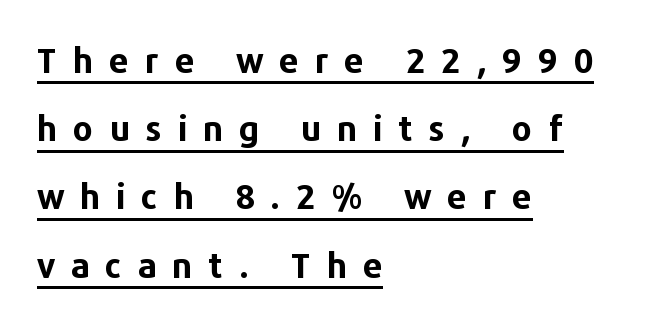
The image shows 35 px bold sans-serif type, upright; set left-aligned, loose line spacing (1.95x), unusually wide letter spacing (+0.45 em), underlined; low stroke contrast and a medium x-height.
